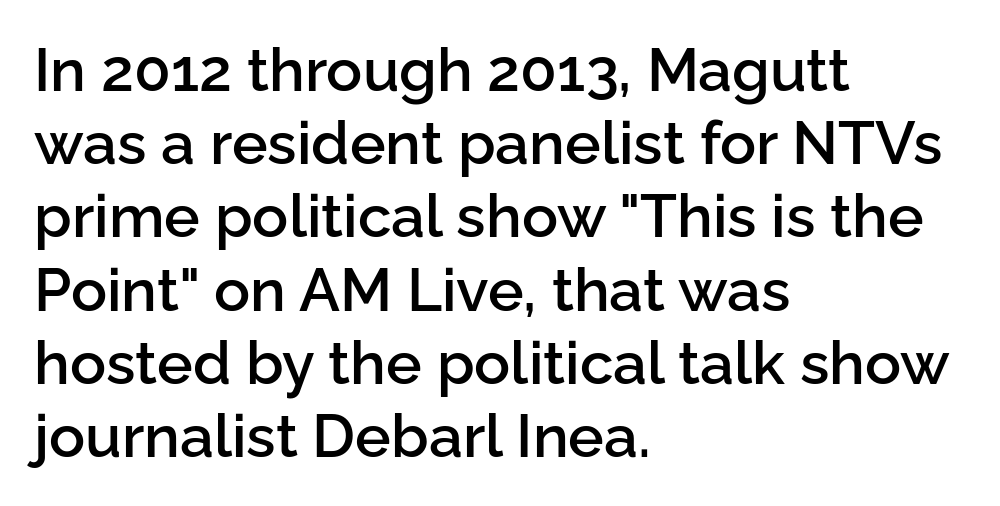
{"serif": "no", "italic": "no", "bold": "semi", "weight": "semibold", "width": "normal", "stroke_contrast": "low", "x_height": "medium", "monospaced": "no", "underline": "no", "align": "left", "line_spacing_ratio": 1.22, "letter_spacing": "normal", "letter_spacing_em": 0.0, "glyph_px": 60}
